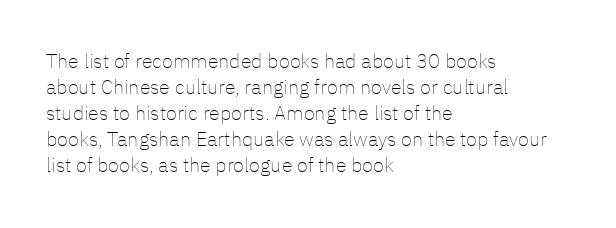
The image shows 20 px text type, upright; set left-aligned, normal line spacing (1.3x), normal letter spacing, not underlined.
